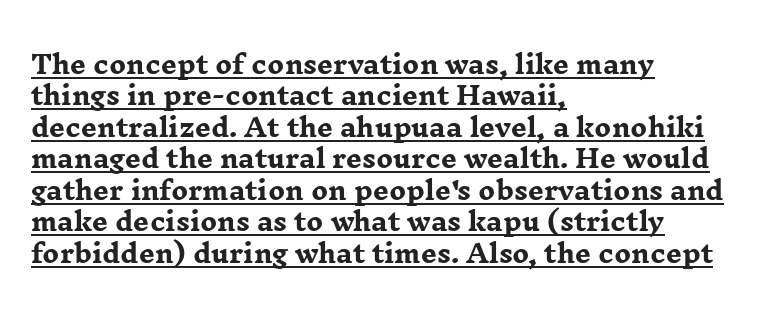
{"italic": "no", "bold": "yes", "underline": "yes", "align": "left", "line_spacing": "normal", "line_spacing_ratio": 1.26, "letter_spacing": "normal", "letter_spacing_em": 0.0, "glyph_px": 25}
